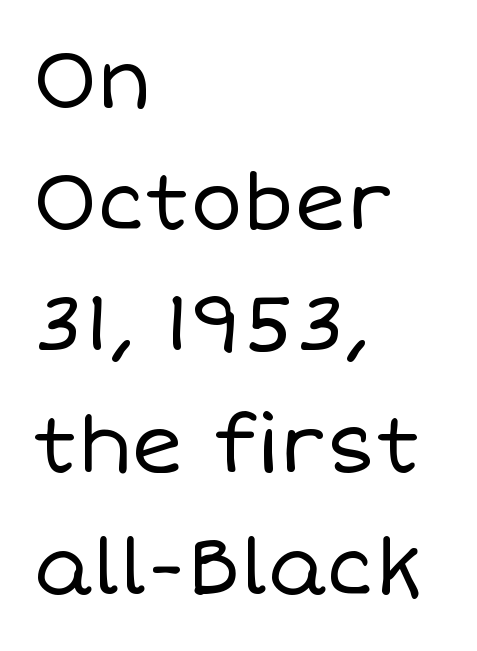
{"italic": "no", "bold": "no", "weight": "regular", "width": "normal", "stroke_contrast": "low", "x_height": "large", "monospaced": "no", "underline": "no", "align": "left", "line_spacing": "normal", "line_spacing_ratio": 1.54, "letter_spacing": "normal", "letter_spacing_em": 0.0, "glyph_px": 79}
